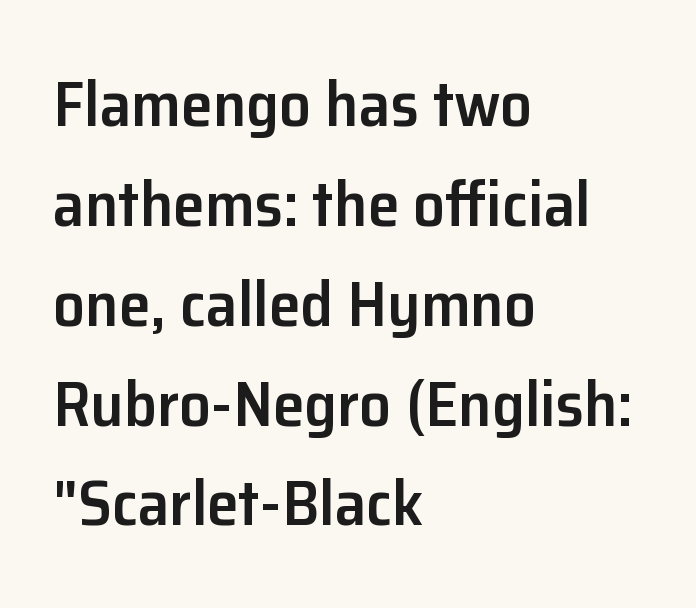
{"serif": "no", "italic": "no", "bold": "semi", "weight": "semibold", "width": "normal", "stroke_contrast": "low", "x_height": "medium", "monospaced": "no", "underline": "no", "align": "left", "line_spacing": "normal", "line_spacing_ratio": 1.56, "letter_spacing": "normal", "letter_spacing_em": 0.0, "glyph_px": 64}
